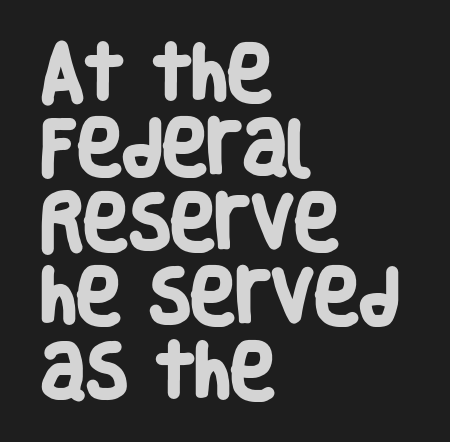
Q: Is the text bold? A: Yes.
Q: Is the typeface a serif or a sans-serif typeface? A: Sans-serif.
Q: Is the text underlined? A: No.
Q: How is the paragraph aligned? A: Left-aligned.
Q: Is the spacing between letters normal or unusually wide? A: Normal.
Q: Width (condensed, normal, or wide)? A: Condensed.
Q: Stroke contrast? A: Low.
Q: x-height? A: Large.
Q: Monospaced? A: No.
